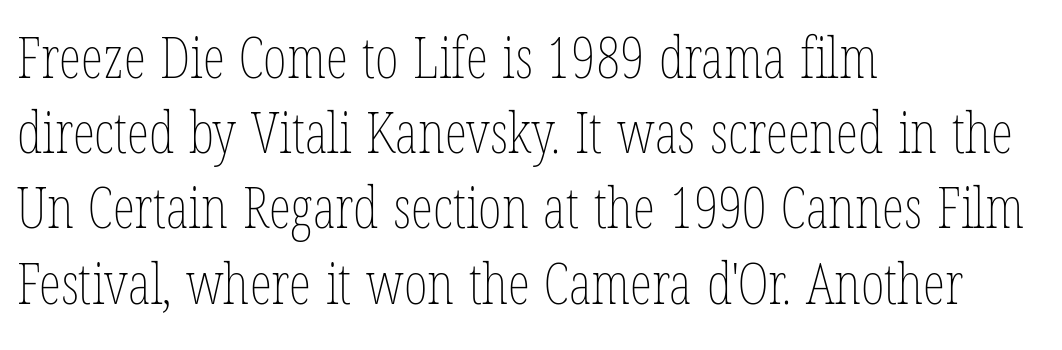
The image shows 57 px thin, condensed type, upright; set left-aligned, normal line spacing (1.32x), normal letter spacing, not underlined; low stroke contrast and a medium x-height.
